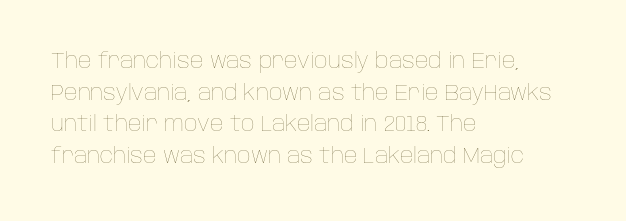
The image shows 21 px text type, upright; set left-aligned, normal line spacing (1.51x), normal letter spacing, not underlined.
